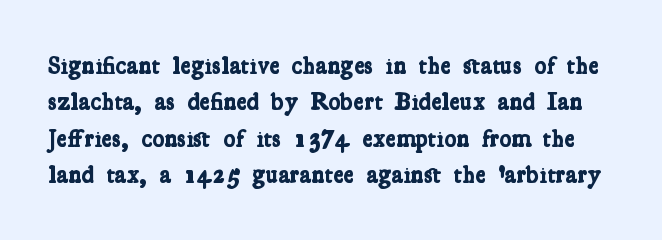
{"bold": "yes", "underline": "no", "line_spacing": "normal", "line_spacing_ratio": 1.46, "letter_spacing": "normal", "letter_spacing_em": 0.0, "glyph_px": 25}
